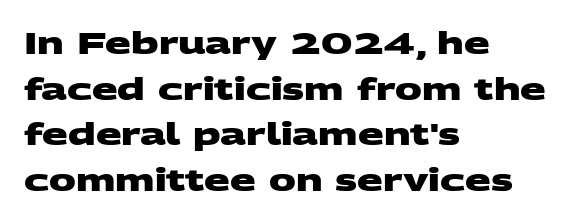
{"serif": "no", "bold": "yes", "weight": "heavy", "width": "wide", "stroke_contrast": "medium", "x_height": "large", "monospaced": "no", "underline": "no", "align": "left", "line_spacing": "normal", "line_spacing_ratio": 1.52, "letter_spacing": "normal", "letter_spacing_em": 0.0, "glyph_px": 30}
